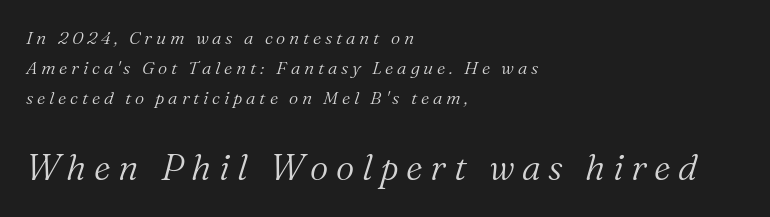
Q: Is the text bold? A: No.
Q: Is the text italic (slanted)? A: Yes, it leans right by about 16 degrees.
Q: Is the typeface a serif or a sans-serif typeface? A: Serif.
Q: Is the text underlined? A: No.
Q: How is the paragraph aligned? A: Left-aligned.
Q: Is the spacing between letters normal or unusually wide? A: Unusually wide.
Q: Is the spacing between lines tight, normal or loose? A: Normal.
Q: Which block of text is set in a larger size, the first (top) or the second (bottom)? A: The second (bottom) one.
Q: Width (condensed, normal, or wide)? A: Normal.
Q: Stroke contrast? A: Medium.
Q: x-height? A: Medium.
Q: Monospaced? A: No.
